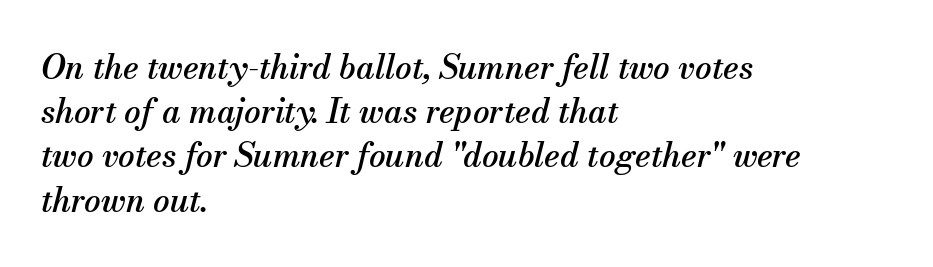
Alignment: flush left. Has an underline been added? It has not. Students, note that the glyphs here touch the page at normal intervals. The face used here is proportionally spaced, like ordinary book or web type. Evenly set lines give the paragraph a standard silhouette. In terms of posture, this sample is oblique.
